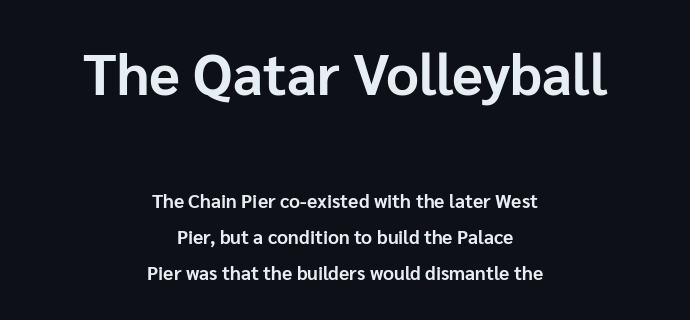
Q: Is the text bold? A: Yes.
Q: Is the text italic (slanted)? A: No, it is upright.
Q: Is the typeface a serif or a sans-serif typeface? A: Sans-serif.
Q: Is the text underlined? A: No.
Q: How is the paragraph aligned? A: Centered.
Q: Is the spacing between letters normal or unusually wide? A: Normal.
Q: Which block of text is set in a larger size, the first (top) or the second (bottom)? A: The first (top) one.
Q: Width (condensed, normal, or wide)? A: Normal.
Q: Stroke contrast? A: Low.
Q: x-height? A: Medium.
Q: Monospaced? A: No.
